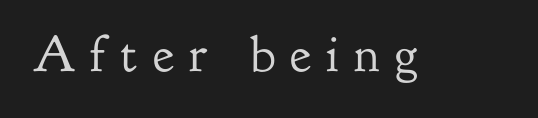
{"serif": "yes", "italic": "no", "bold": "no", "weight": "regular", "width": "normal", "stroke_contrast": "low", "x_height": "small", "monospaced": "no", "underline": "no", "letter_spacing": "wide", "letter_spacing_em": 0.3, "glyph_px": 51}
